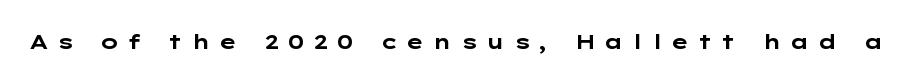
{"italic": "no", "bold": "yes", "underline": "no", "letter_spacing": "wide", "letter_spacing_em": 0.39, "glyph_px": 20}
